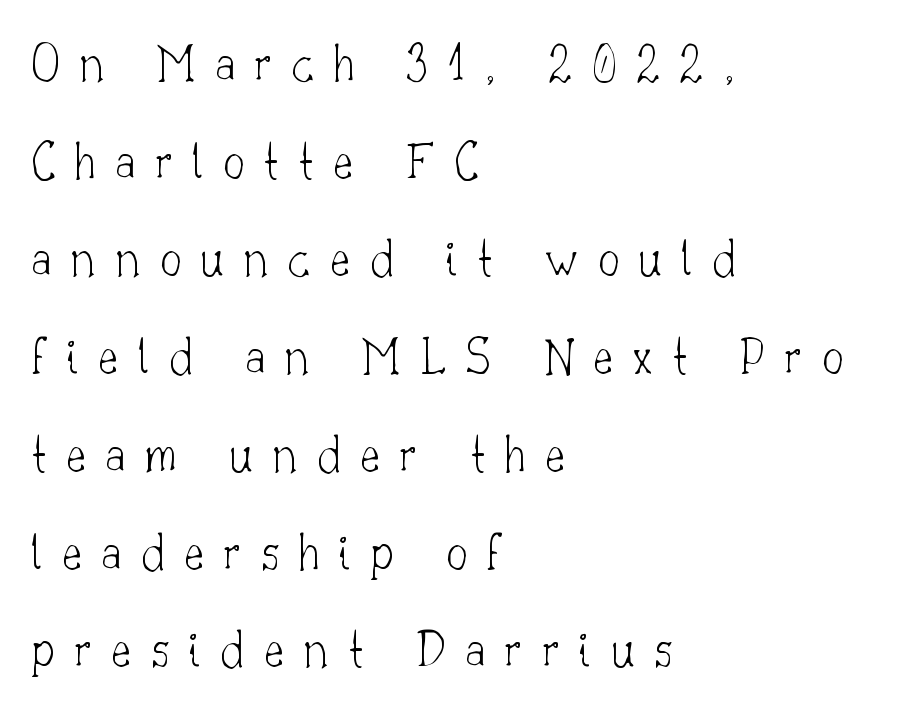
The image shows 54 px thin serif type, upright; set left-aligned, line spacing 1.81x, unusually wide letter spacing (+0.36 em), not underlined; low stroke contrast and a small x-height.
